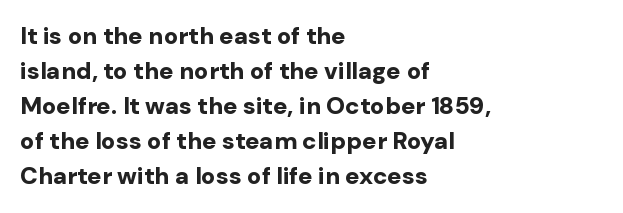
The image shows 24 px bold type, upright; set left-aligned, normal line spacing (1.46x), normal letter spacing, not underlined.
